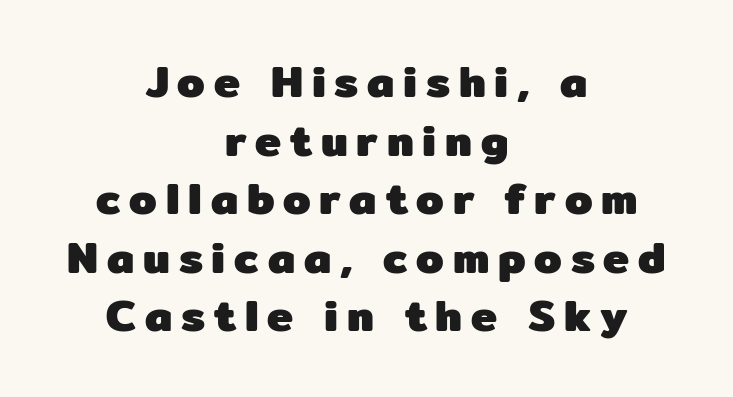
The image shows 44 px heavy sans-serif type, upright; set centered, normal line spacing (1.33x), unusually wide letter spacing (+0.2 em), not underlined; low stroke contrast and a medium x-height.
